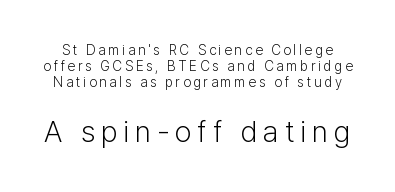
{"serif": "no", "italic": "no", "bold": "no", "weight": "light", "width": "normal", "stroke_contrast": "low", "x_height": "medium", "monospaced": "no", "underline": "no", "line_spacing": "tight", "line_spacing_ratio": 1.15, "larger_block": "second", "size_ratio": 2.14, "glyph_px": 30}
